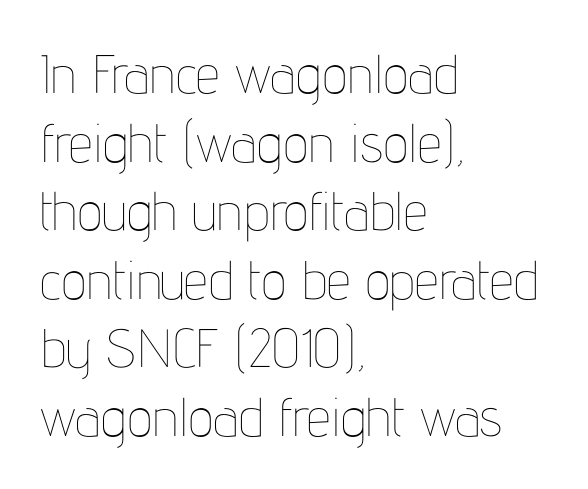
{"italic": "no", "bold": "no", "weight": "thin", "width": "condensed", "stroke_contrast": "low", "x_height": "medium", "monospaced": "no", "underline": "no", "align": "left", "line_spacing": "normal", "line_spacing_ratio": 1.27, "letter_spacing": "normal", "letter_spacing_em": 0.0, "glyph_px": 54}
